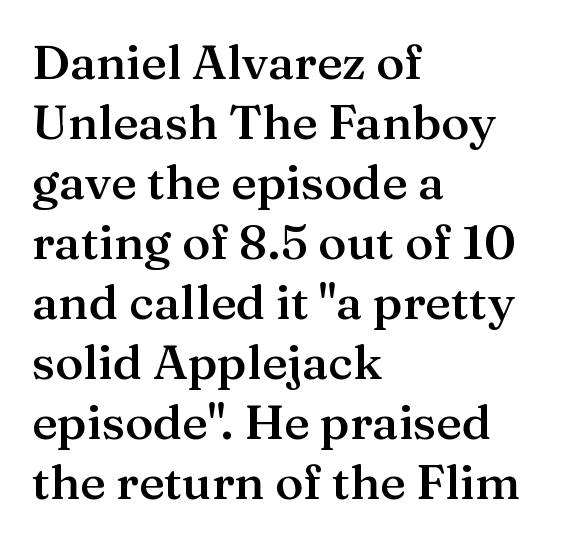
Each letter keeps its own natural width here, so spacing adapts to shape. The paragraph has a hard left edge and a soft right edge. Posture: straight, roman, zero tilt. Decoration check: the copy has no underline.
